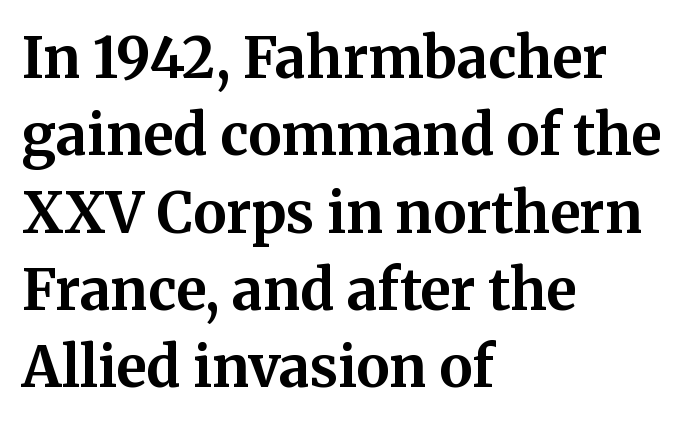
{"serif": "yes", "italic": "no", "bold": "yes", "weight": "bold", "width": "normal", "stroke_contrast": "medium", "x_height": "medium", "monospaced": "no", "underline": "no", "align": "left", "line_spacing": "normal", "line_spacing_ratio": 1.38, "letter_spacing": "normal", "letter_spacing_em": 0.0, "glyph_px": 56}
